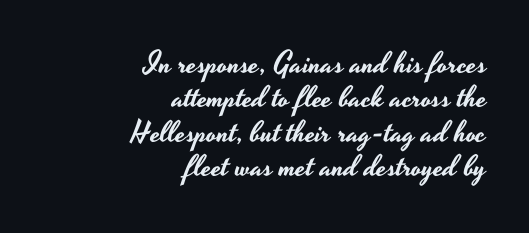
{"serif": "no", "width": "wide", "stroke_contrast": "low", "x_height": "small", "monospaced": "no", "underline": "no", "align": "right", "line_spacing": "tight", "line_spacing_ratio": 1.15, "letter_spacing": "normal", "letter_spacing_em": 0.0, "glyph_px": 30}
